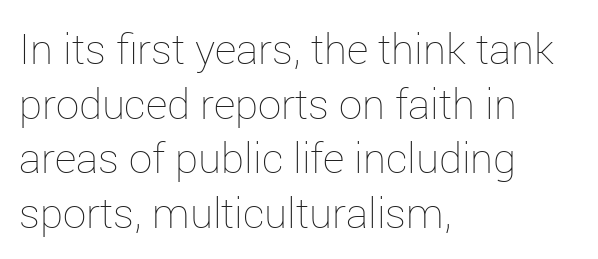
The image shows 42 px thin type, upright; set left-aligned, normal line spacing (1.3x), normal letter spacing, not underlined; low stroke contrast and a medium x-height.
